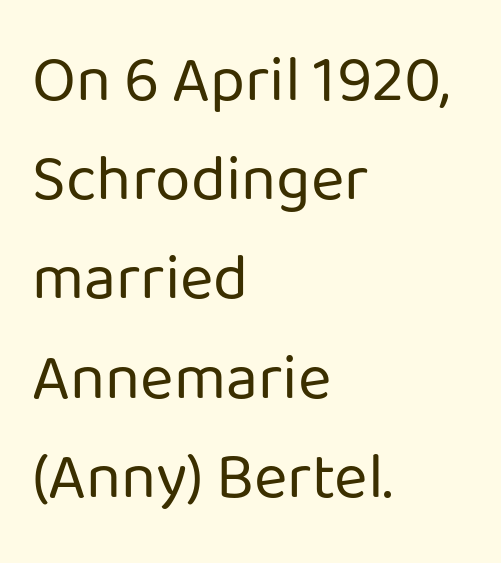
{"serif": "no", "italic": "no", "bold": "no", "weight": "regular", "width": "normal", "stroke_contrast": "low", "x_height": "medium", "monospaced": "no", "underline": "no", "align": "left", "line_spacing": "normal", "line_spacing_ratio": 1.55, "letter_spacing": "normal", "letter_spacing_em": 0.0, "glyph_px": 64}
